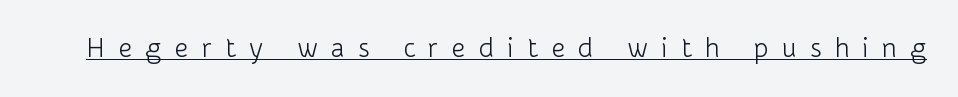
{"italic": "no", "bold": "no", "underline": "yes", "letter_spacing": "wide", "letter_spacing_em": 0.49, "glyph_px": 27}
